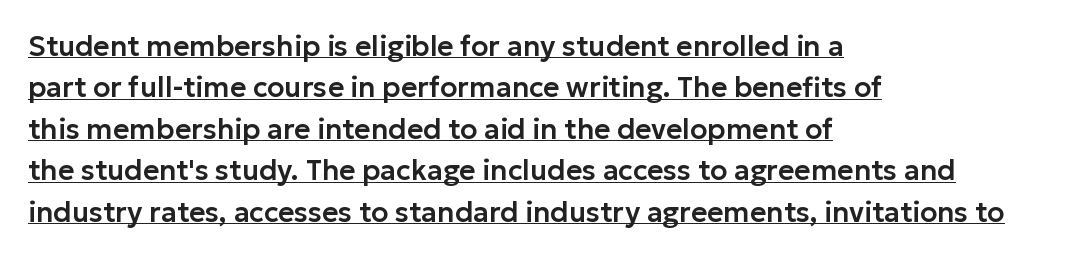
The image shows 28 px sans-serif type, upright; set left-aligned, normal line spacing (1.48x), normal letter spacing, underlined; low stroke contrast and a medium x-height.
